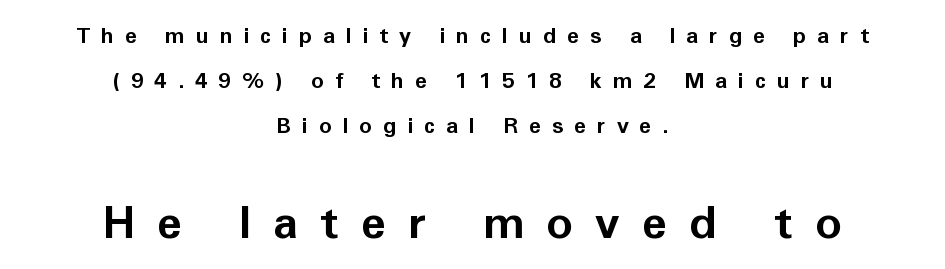
Q: Is the text bold? A: Yes.
Q: Is the text italic (slanted)? A: No, it is upright.
Q: Is the typeface a serif or a sans-serif typeface? A: Sans-serif.
Q: Is the text underlined? A: No.
Q: How is the paragraph aligned? A: Centered.
Q: Is the spacing between letters normal or unusually wide? A: Unusually wide.
Q: Is the spacing between lines tight, normal or loose? A: Loose.
Q: Which block of text is set in a larger size, the first (top) or the second (bottom)? A: The second (bottom) one.
Q: Width (condensed, normal, or wide)? A: Normal.
Q: Stroke contrast? A: Low.
Q: x-height? A: Medium.
Q: Monospaced? A: No.
